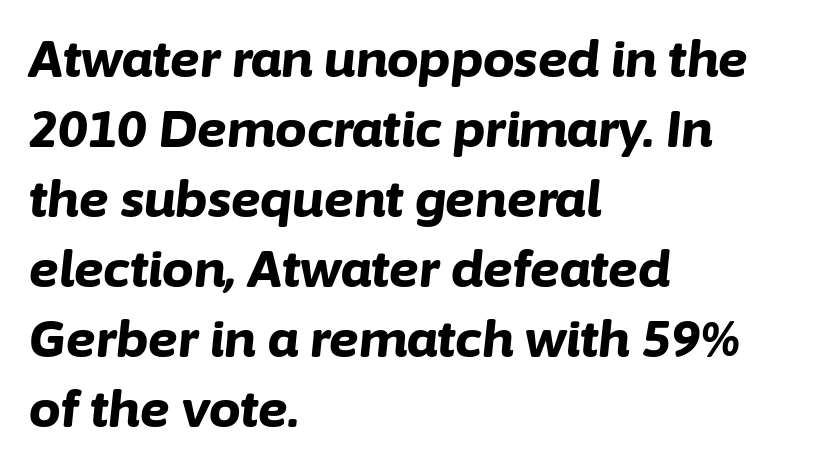
Q: Is the text bold? A: Yes.
Q: Is the text italic (slanted)? A: Yes, it leans right by about 6 degrees.
Q: Is the text underlined? A: No.
Q: How is the paragraph aligned? A: Left-aligned.
Q: Is the spacing between letters normal or unusually wide? A: Normal.
Q: Is the spacing between lines tight, normal or loose? A: Normal.
Q: Width (condensed, normal, or wide)? A: Normal.
Q: Stroke contrast? A: Low.
Q: x-height? A: Medium.
Q: Monospaced? A: No.
